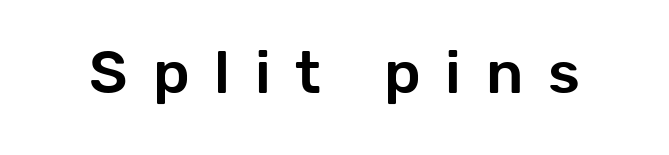
Q: Is the text italic (slanted)? A: No, it is upright.
Q: Is the typeface a serif or a sans-serif typeface? A: Sans-serif.
Q: Is the text underlined? A: No.
Q: Is the spacing between letters normal or unusually wide? A: Unusually wide.
Q: Width (condensed, normal, or wide)? A: Normal.
Q: Stroke contrast? A: Low.
Q: x-height? A: Medium.
Q: Monospaced? A: No.
